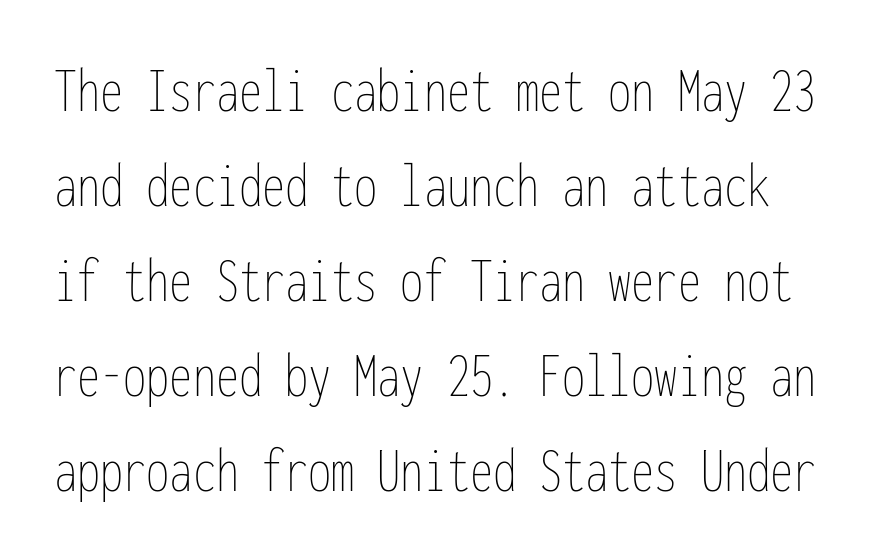
Honestly, the row spacing looks completely unremarkable. This reads as an unemphasized weight, regular at the heaviest. Underlining? Definitely not there. Monospaced: the letters line up in strict vertical columns. Each word holds together tightly as a unit, with standard inter-letter gaps. Characters remain perfectly vertical along every line.
